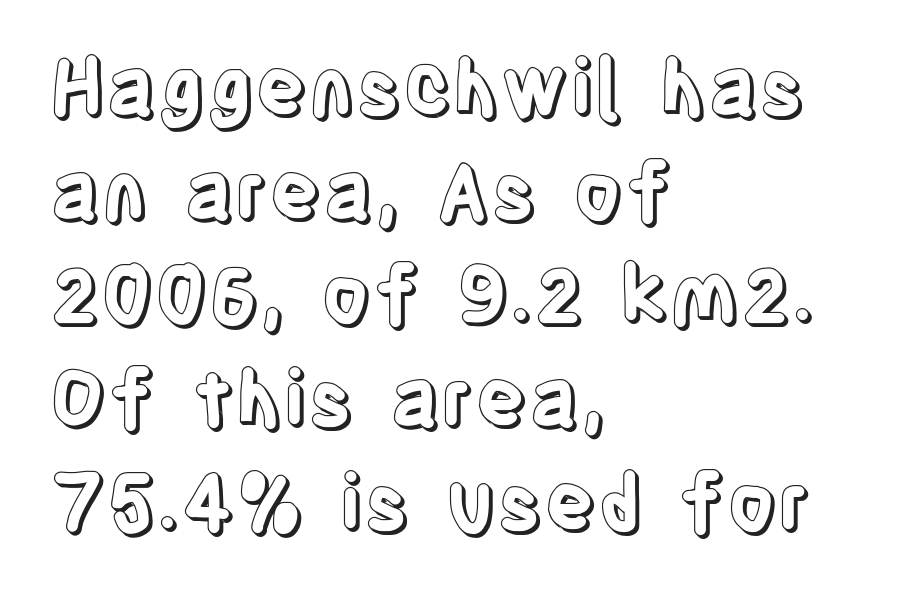
Here the designer chose a conventional face with non-uniform glyph widths. Glance below the letters and you will spot only blank space. Italic? Not at all — the glyphs are vertical. The rendering keeps characters at their native spacing.
